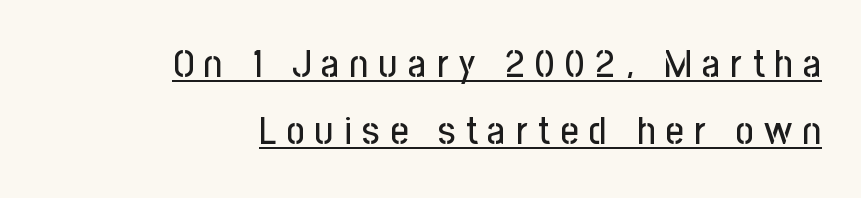
{"serif": "no", "italic": "no", "width": "condensed", "stroke_contrast": "low", "x_height": "medium", "monospaced": "no", "underline": "yes", "align": "right", "line_spacing_ratio": 1.72, "letter_spacing": "wide", "letter_spacing_em": 0.27, "glyph_px": 39}
